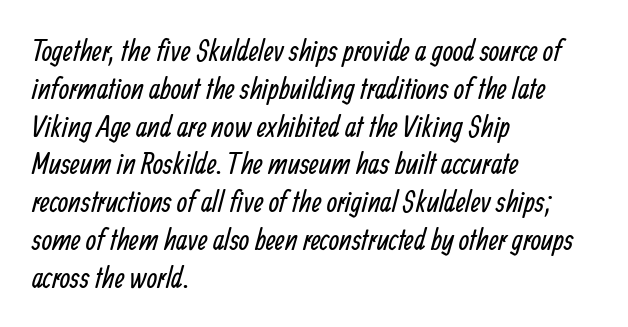
The image shows 30 px regular-weight, condensed sans-serif type; set left-aligned, normal line spacing (1.26x), normal letter spacing, not underlined; low stroke contrast and a medium x-height.
